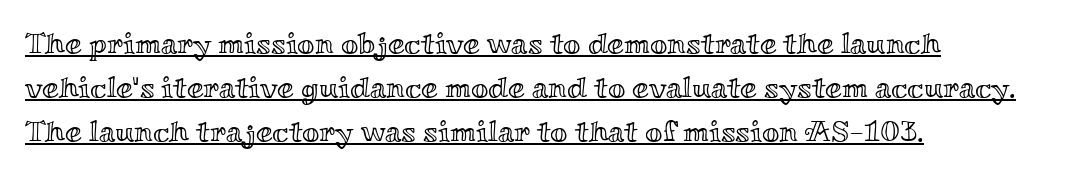
The image shows 30 px wide type, upright; set left-aligned, normal line spacing (1.46x), normal letter spacing, underlined; a small x-height.
